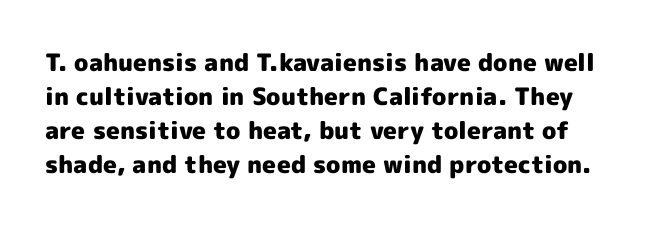
{"italic": "no", "bold": "yes", "underline": "no", "line_spacing": "normal", "line_spacing_ratio": 1.41, "letter_spacing": "normal", "letter_spacing_em": 0.0, "glyph_px": 24}
